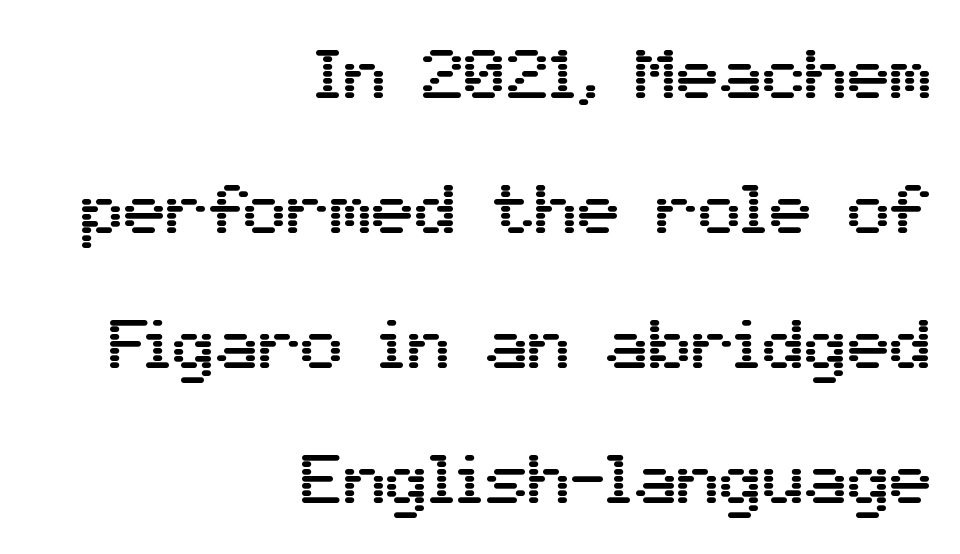
The image shows 71 px sans-serif type, upright; set right-aligned, loose line spacing (1.9x), normal letter spacing, not underlined; medium stroke contrast and a medium x-height.
